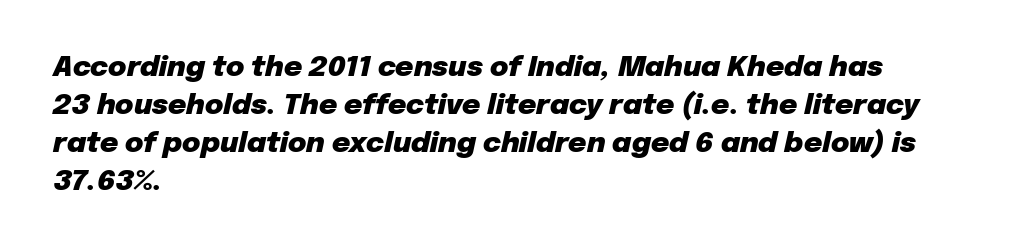
Does extra space separate the letters? No, they use regular spacing. Is there much room between lines? A standard amount, neither cramped nor airy. Where is the straight margin? On the left. Notice how thick the strokes are: this is what a full bold looks like.
